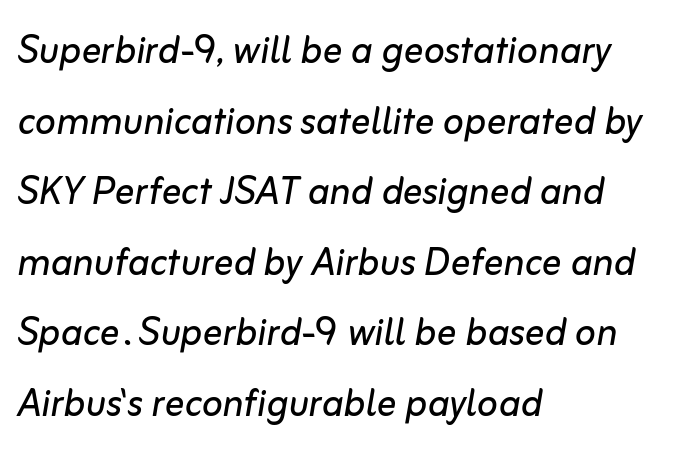
Do the characters align in a grid? No, the font is proportional. Between one letter and the next there's only the usual sliver of space. This is oblique type, the kind used for emphasis or titles. Where is the straight margin? On the left. If you measured baseline to baseline, you'd find a middling distance. Weight: not bold — regular or lighter.
